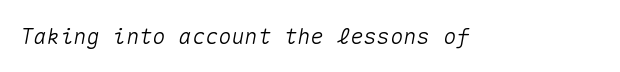
Q: Is the text italic (slanted)? A: Yes, it leans right by about 10 degrees.
Q: Is the text underlined? A: No.
Q: Is the spacing between letters normal or unusually wide? A: Normal.
